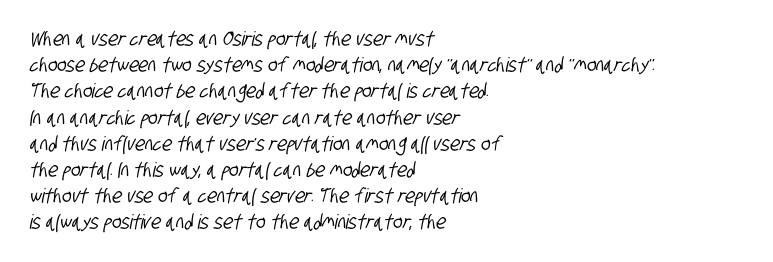
Interline gaps are of average width in this sample. Students, note that the glyphs here touch the page at normal intervals. The lines are quadded left. A clean baseline with only descenders dipping below it.
